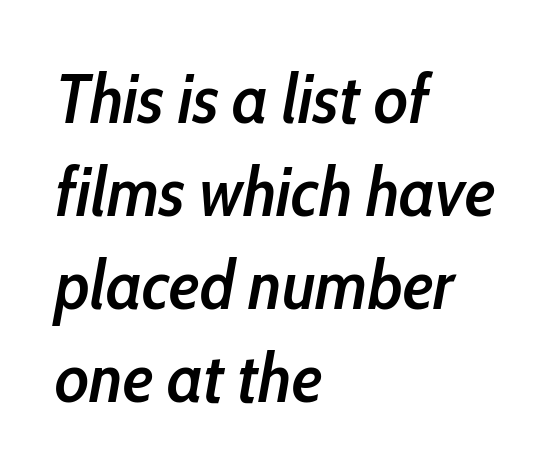
Q: Is the text bold? A: Semi-bold.
Q: Is the text italic (slanted)? A: Yes, it leans right by about 10 degrees.
Q: Is the text underlined? A: No.
Q: How is the paragraph aligned? A: Left-aligned.
Q: Is the spacing between letters normal or unusually wide? A: Normal.
Q: Is the spacing between lines tight, normal or loose? A: Normal.
Q: Width (condensed, normal, or wide)? A: Condensed.
Q: Stroke contrast? A: Low.
Q: x-height? A: Medium.
Q: Monospaced? A: No.
